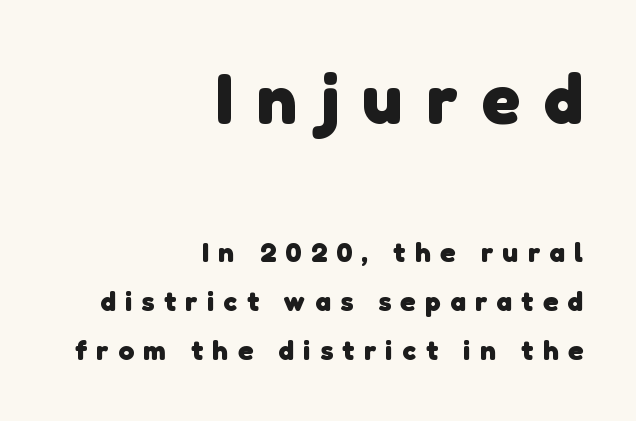
{"serif": "no", "bold": "yes", "weight": "heavy", "width": "normal", "stroke_contrast": "low", "x_height": "medium", "monospaced": "no", "underline": "no", "align": "right", "line_spacing_ratio": 1.75, "letter_spacing": "wide", "letter_spacing_em": 0.34, "larger_block": "first", "size_ratio": 2.54, "glyph_px": 71}
